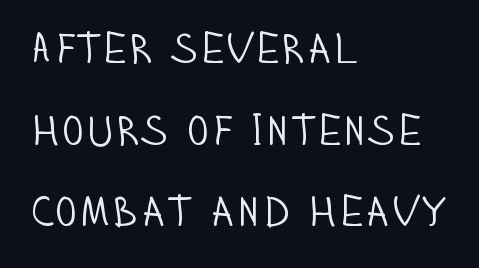
Q: Is the text bold? A: No.
Q: Is the text italic (slanted)? A: No, it is upright.
Q: Is the typeface a serif or a sans-serif typeface? A: Sans-serif.
Q: Is the text underlined? A: No.
Q: How is the paragraph aligned? A: Left-aligned.
Q: Is the spacing between letters normal or unusually wide? A: Normal.
Q: Is the spacing between lines tight, normal or loose? A: Loose.
Q: Width (condensed, normal, or wide)? A: Condensed.
Q: Stroke contrast? A: Low.
Q: x-height? A: Large.
Q: Monospaced? A: No.
